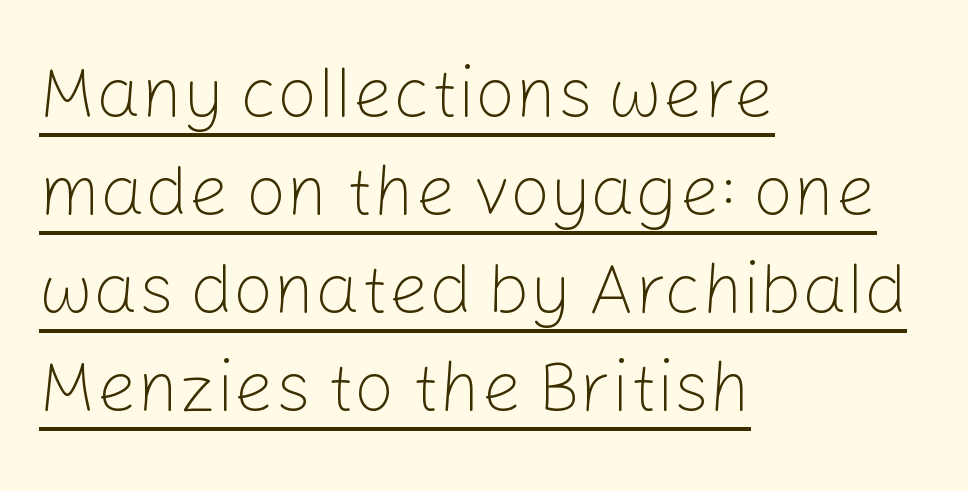
The image shows 71 px light sans-serif type, upright; set left-aligned, normal line spacing (1.38x), normal letter spacing, underlined; low stroke contrast and a medium x-height.
